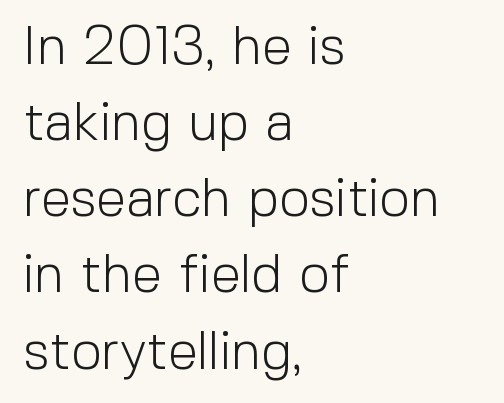
The image shows 54 px light sans-serif type, upright; set left-aligned, normal line spacing (1.41x), normal letter spacing, not underlined; a medium x-height.
